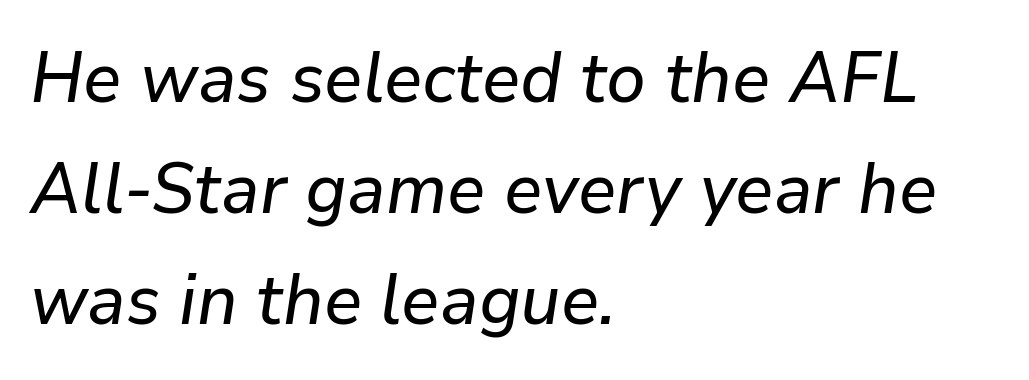
Q: Is the text italic (slanted)? A: Yes, it leans right by about 9 degrees.
Q: Is the text underlined? A: No.
Q: How is the paragraph aligned? A: Left-aligned.
Q: Is the spacing between letters normal or unusually wide? A: Normal.
Q: Is the spacing between lines tight, normal or loose? A: Normal.
Q: Width (condensed, normal, or wide)? A: Normal.
Q: Stroke contrast? A: Low.
Q: x-height? A: Medium.
Q: Monospaced? A: No.
